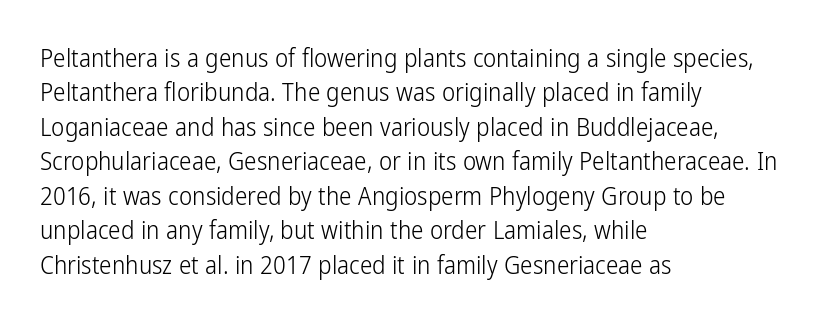
Spacing between characters is what you'd get straight out of the box. The passage shown is not underscored anywhere. The lines in this sample share a left origin and differ only in where they stop. The lines sit at an ordinary, default distance from one another. Is the type heavy? It reads as light-to-regular instead.
